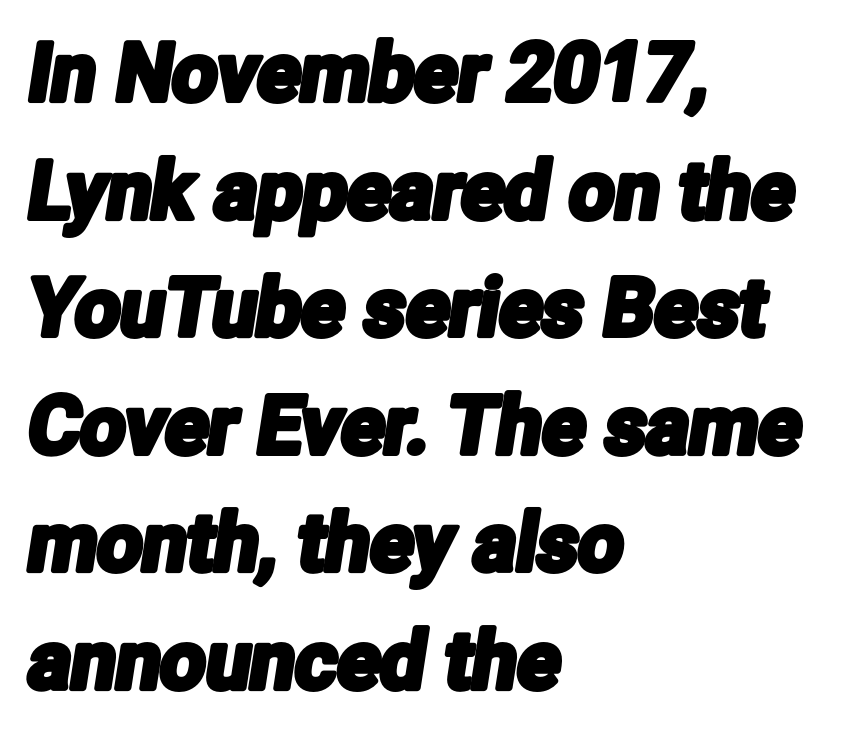
The glyphs are unaccompanied by any horizontal stroke below them. The rows are spaced the way most documents space them. Think of a printed novel: that variable character pitch is what you see here. What stands out about the letter spacing? Nothing — it is the standard amount. Short and long lines alike share a common starting point at left. In terms of letterform style, serifs are entirely absent.
